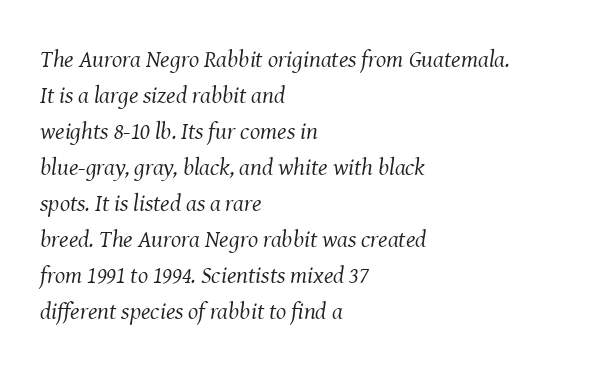
{"italic": "yes", "lean": "right", "slant_degrees": 8, "bold": "no", "underline": "no", "align": "left", "line_spacing": "normal", "line_spacing_ratio": 1.5, "letter_spacing": "normal", "letter_spacing_em": 0.0, "glyph_px": 24}
